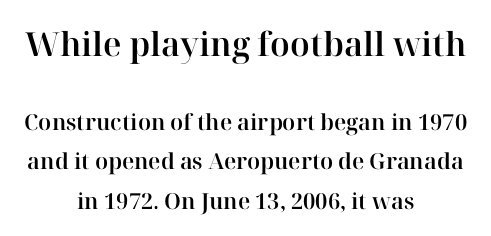
The image shows 33 px serif type, upright; set centered, line spacing 1.8x, normal letter spacing, not underlined; the first (top) block is 1.5x larger; high stroke contrast and a medium x-height.
